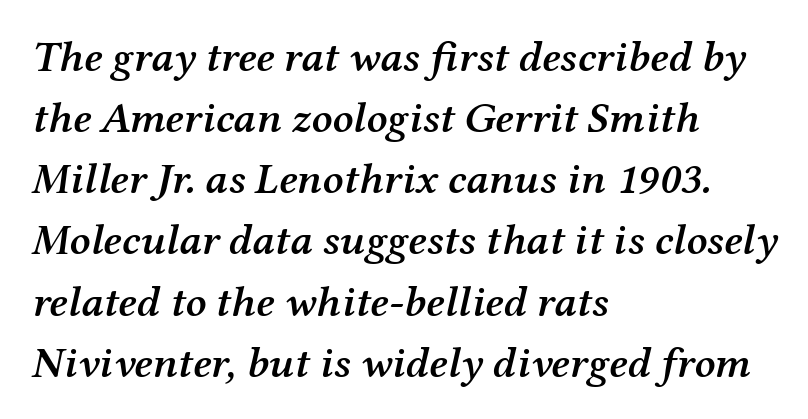
The image shows 44 px semibold serif type, italic (leaning right); set left-aligned, normal line spacing (1.39x), normal letter spacing, not underlined; medium stroke contrast and a medium x-height.
